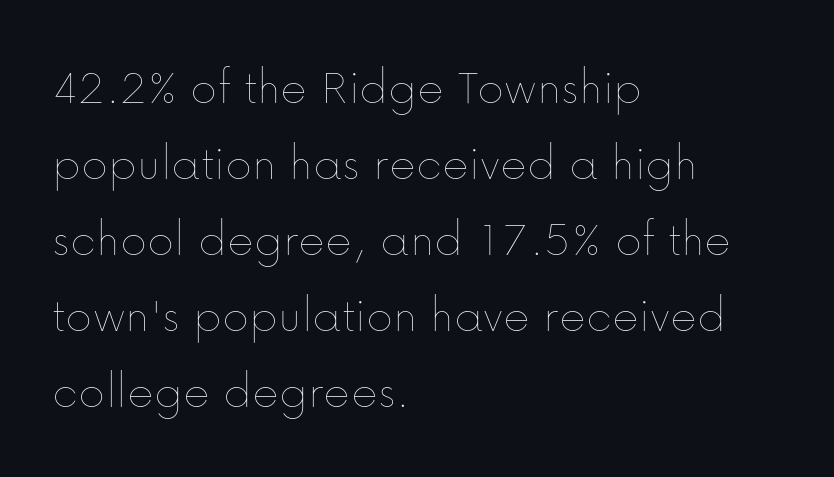
The image shows 51 px thin type, upright; set left-aligned, normal line spacing (1.49x), normal letter spacing, not underlined; low stroke contrast and a medium x-height.
